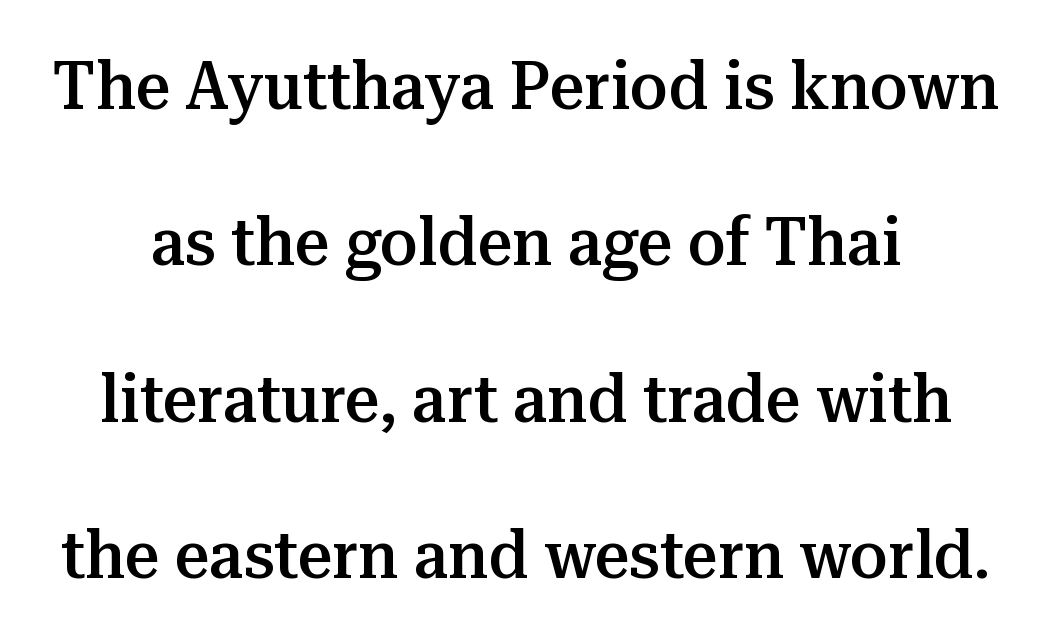
Q: Is the text bold? A: Semi-bold.
Q: Is the text italic (slanted)? A: No, it is upright.
Q: Is the typeface a serif or a sans-serif typeface? A: Serif.
Q: Is the text underlined? A: No.
Q: How is the paragraph aligned? A: Centered.
Q: Is the spacing between letters normal or unusually wide? A: Normal.
Q: Is the spacing between lines tight, normal or loose? A: Loose.
Q: Width (condensed, normal, or wide)? A: Normal.
Q: Stroke contrast? A: Medium.
Q: x-height? A: Medium.
Q: Monospaced? A: No.
